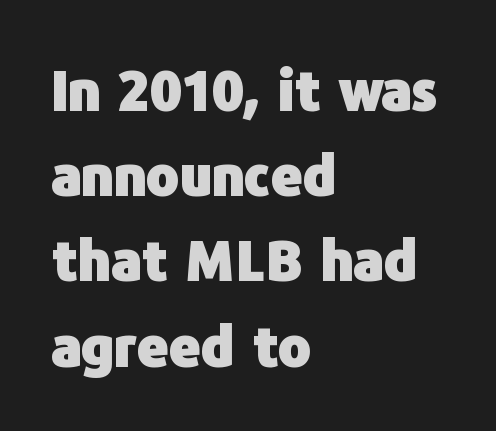
{"serif": "no", "italic": "no", "bold": "yes", "weight": "heavy", "width": "normal", "stroke_contrast": "low", "x_height": "medium", "monospaced": "no", "underline": "no", "align": "left", "line_spacing": "normal", "line_spacing_ratio": 1.55, "letter_spacing": "normal", "letter_spacing_em": 0.0, "glyph_px": 55}
